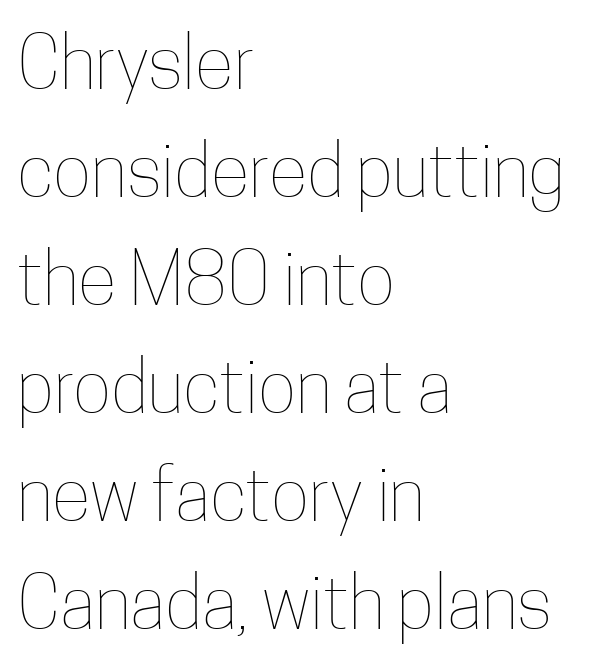
{"italic": "no", "bold": "no", "weight": "thin", "width": "condensed", "stroke_contrast": "low", "x_height": "medium", "monospaced": "no", "underline": "no", "align": "left", "line_spacing": "normal", "line_spacing_ratio": 1.5, "letter_spacing": "normal", "letter_spacing_em": 0.0, "glyph_px": 72}
